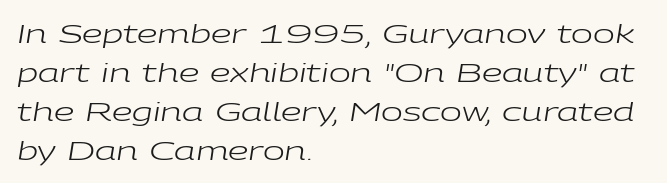
{"italic": "yes", "lean": "right", "slant_degrees": 9, "bold": "no", "underline": "no", "align": "left", "line_spacing": "normal", "line_spacing_ratio": 1.5, "letter_spacing": "normal", "letter_spacing_em": 0.0, "glyph_px": 26}
